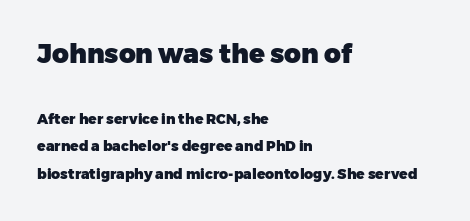
The image shows 26 px bold type, upright; set left-aligned, loose line spacing (1.99x), normal letter spacing, not underlined; the first (top) block is 1.86x larger.
